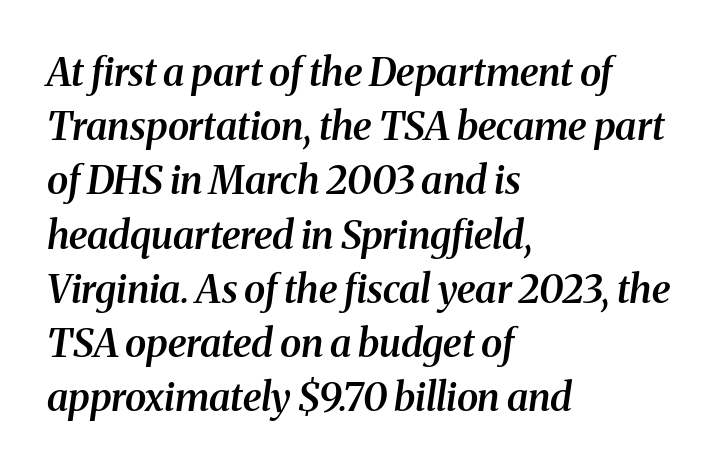
Q: Is the text bold? A: Semi-bold.
Q: Is the text italic (slanted)? A: Yes, it leans right by about 8 degrees.
Q: Is the typeface a serif or a sans-serif typeface? A: Serif.
Q: Is the text underlined? A: No.
Q: How is the paragraph aligned? A: Left-aligned.
Q: Is the spacing between letters normal or unusually wide? A: Normal.
Q: Is the spacing between lines tight, normal or loose? A: Normal.
Q: Width (condensed, normal, or wide)? A: Normal.
Q: Stroke contrast? A: Medium.
Q: x-height? A: Medium.
Q: Monospaced? A: No.
